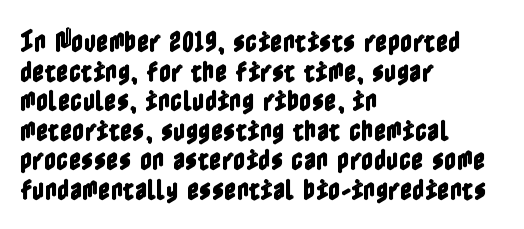
The rag falls on the right side of this text block. This sample uses an upright cut, with every glyph sitting square on the baseline. This sample uses plain, unmodified letter spacing. The strip under each line holds only bare page.
